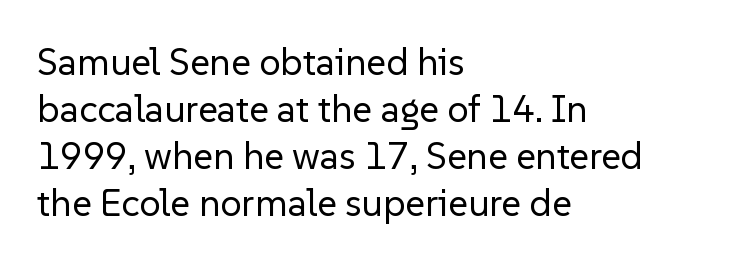
Nope, not italic — everything's standing straight. Do the characters align in a grid? No, the font is proportional. Standard letterfit; no display-style spreading of the glyphs. In CSS terms this would be text-align: left. Serif or sans? Sans — the stroke terminals are bare. Stem width sits at or under what a default text font uses.
